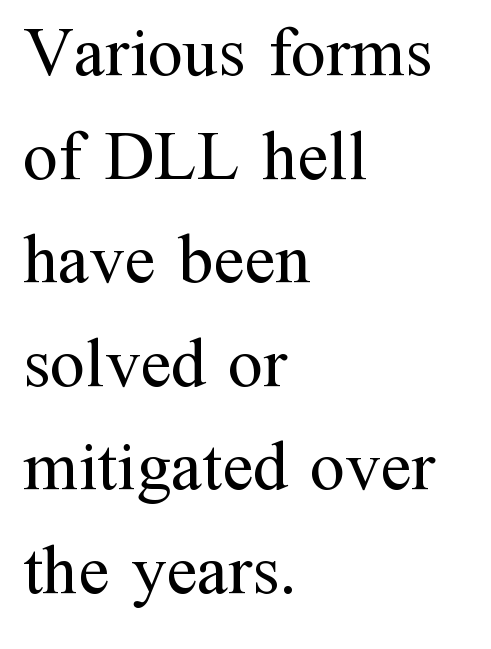
Q: Is the text bold? A: No.
Q: Is the text italic (slanted)? A: No, it is upright.
Q: Is the typeface a serif or a sans-serif typeface? A: Serif.
Q: Is the text underlined? A: No.
Q: How is the paragraph aligned? A: Left-aligned.
Q: Is the spacing between letters normal or unusually wide? A: Normal.
Q: Is the spacing between lines tight, normal or loose? A: Normal.
Q: Width (condensed, normal, or wide)? A: Normal.
Q: Stroke contrast? A: Medium.
Q: x-height? A: Medium.
Q: Monospaced? A: No.
